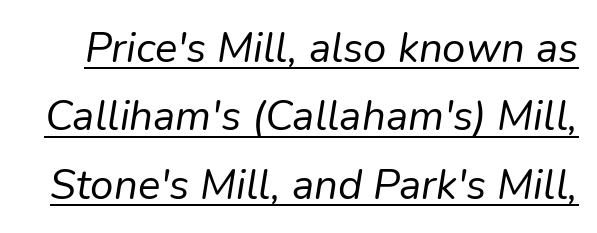
This sample has the flowing, uneven cadence of proportional lettering. The weight would be labelled regular, book, light, or lighter still. Characters are canted at an angle relative to the baseline's perpendicular. This sample uses plain, unmodified letter spacing.
